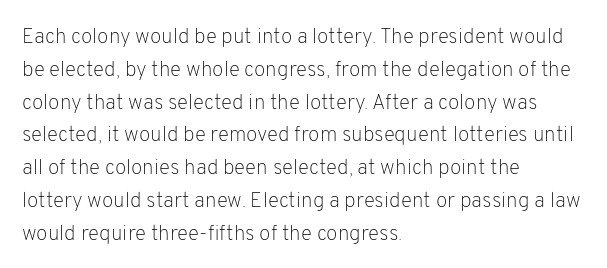
The image shows 21 px text type, upright; set left-aligned, normal line spacing (1.56x), normal letter spacing, not underlined.
